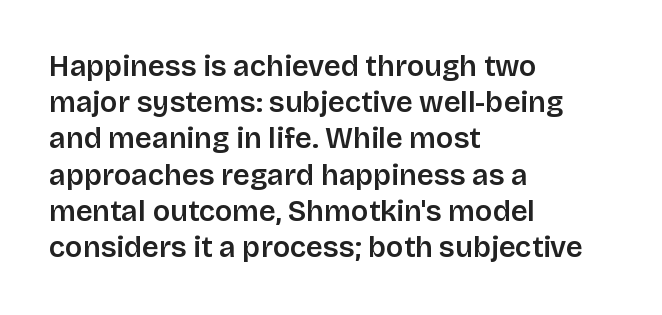
{"serif": "no", "italic": "no", "width": "normal", "stroke_contrast": "low", "x_height": "large", "monospaced": "no", "underline": "no", "align": "left", "line_spacing": "normal", "line_spacing_ratio": 1.25, "letter_spacing": "normal", "letter_spacing_em": 0.0, "glyph_px": 29}
